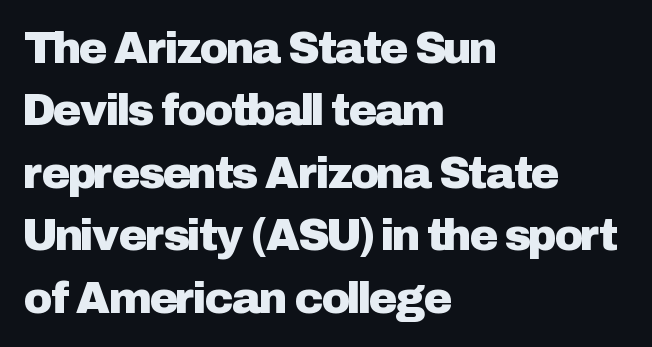
The image shows 44 px sans-serif type, upright; set left-aligned, normal line spacing (1.42x), normal letter spacing, not underlined; low stroke contrast and a medium x-height.
